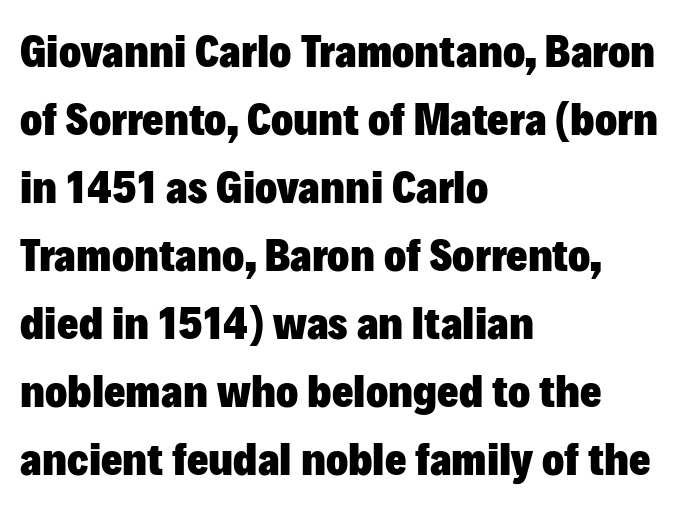
Q: Is the text bold? A: Yes.
Q: Is the text italic (slanted)? A: No, it is upright.
Q: Is the typeface a serif or a sans-serif typeface? A: Sans-serif.
Q: Is the text underlined? A: No.
Q: How is the paragraph aligned? A: Left-aligned.
Q: Is the spacing between letters normal or unusually wide? A: Normal.
Q: Is the spacing between lines tight, normal or loose? A: Normal.
Q: Width (condensed, normal, or wide)? A: Normal.
Q: Stroke contrast? A: Low.
Q: x-height? A: Medium.
Q: Monospaced? A: No.
